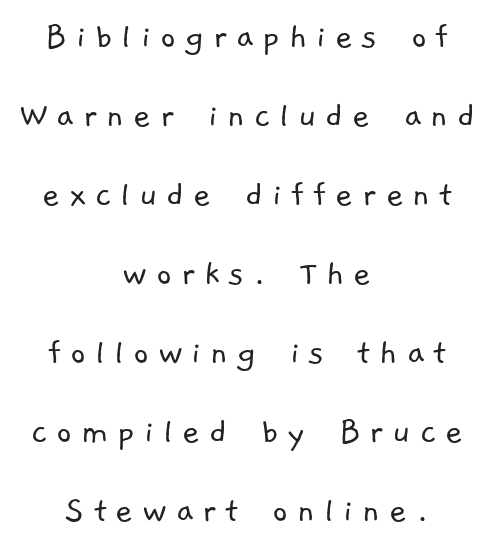
Display-style spreading of the glyphs; the letterfit is very open. The type family on display is of the sans-serif kind. Does the copy run flush right? No — it is centered line by line. Quick note: underline off.
